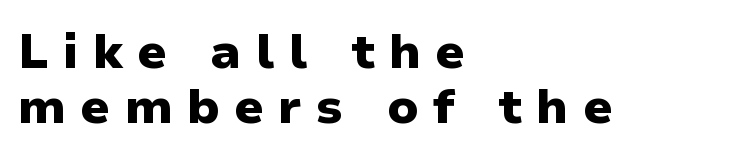
{"serif": "no", "italic": "no", "bold": "yes", "weight": "heavy", "width": "normal", "stroke_contrast": "low", "x_height": "medium", "monospaced": "no", "underline": "no", "align": "left", "line_spacing": "tight", "line_spacing_ratio": 1.13, "letter_spacing": "wide", "letter_spacing_em": 0.29, "glyph_px": 49}
